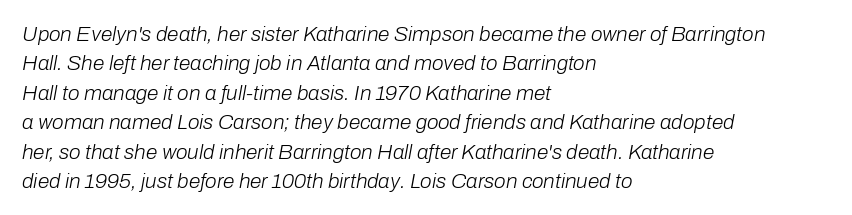
The image shows 21 px text type, italic (leaning right); set left-aligned, normal line spacing (1.4x), normal letter spacing, not underlined.
